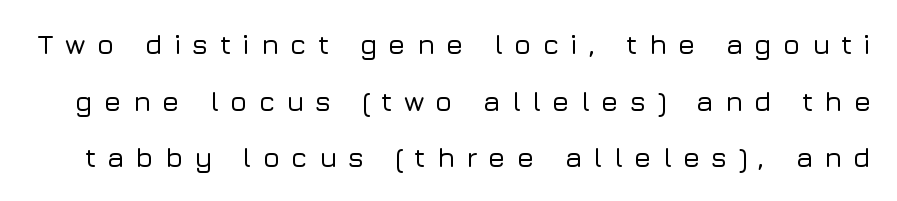
Nope, not italic — everything's standing straight. Think of a printed novel: that variable character pitch is what you see here. Examine the stroke ends and you'll find no serifs. Is there much room between lines? Yes — plenty of vertical air separates them. Students, note that the glyphs here are deliberately spaced far apart. The space beneath each line is pristine and unruled.
